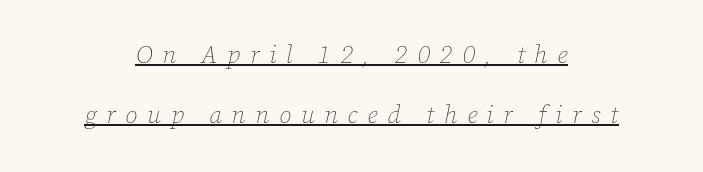
{"italic": "yes", "lean": "right", "slant_degrees": 12, "bold": "no", "underline": "yes", "align": "center", "line_spacing": "loose", "line_spacing_ratio": 2.39, "letter_spacing": "wide", "letter_spacing_em": 0.39, "glyph_px": 25}
